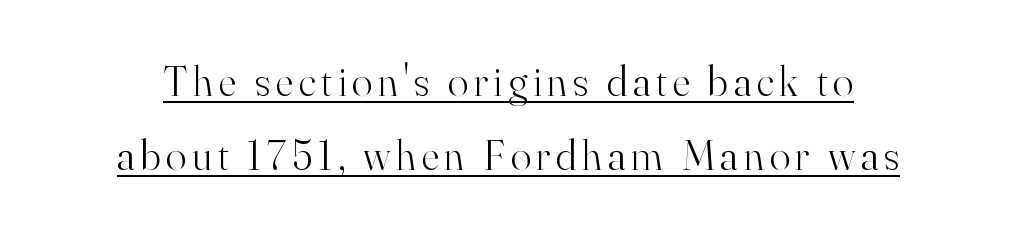
The glyphs in this specimen are seriffed. Stroke mass is kept to a normal reading level or below. Is there any slant? The stems are plumb. These characters rest on top of a visible drawn line. Spacing verdict: proportional, widths tailored to each character.
